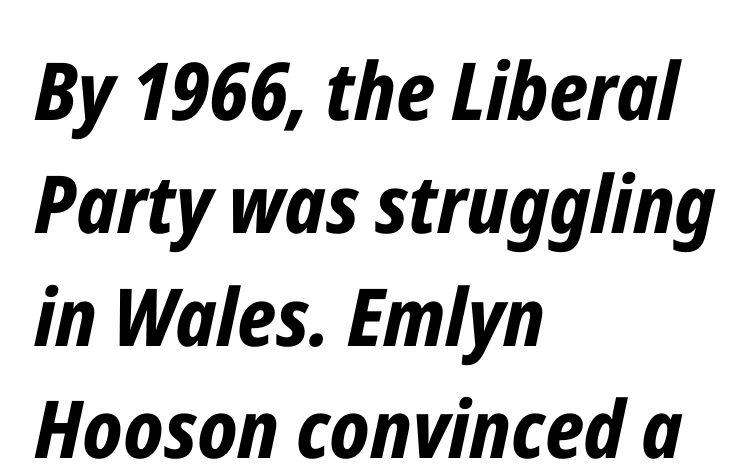
The image shows 80 px bold, condensed type, italic (leaning right); set left-aligned, normal line spacing (1.41x), normal letter spacing, not underlined; low stroke contrast and a medium x-height.
